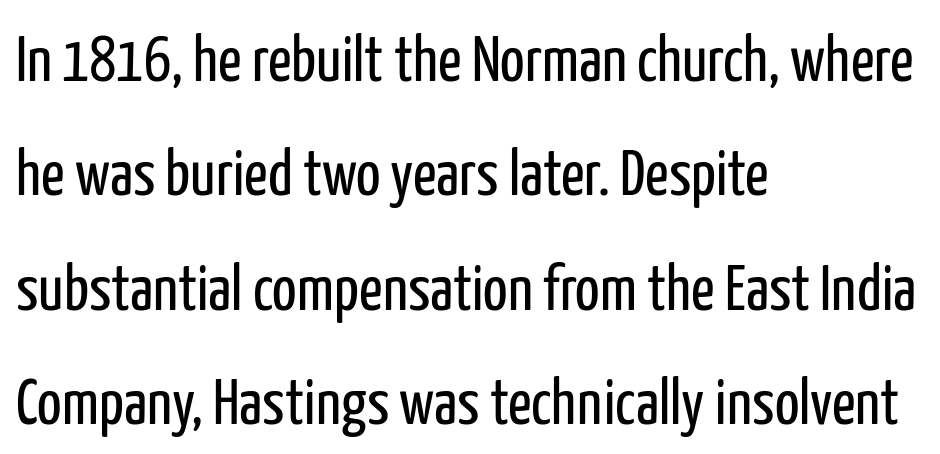
The image shows 65 px regular-weight, condensed sans-serif type, upright; set left-aligned, line spacing 1.76x, normal letter spacing, not underlined; low stroke contrast and a medium x-height.
